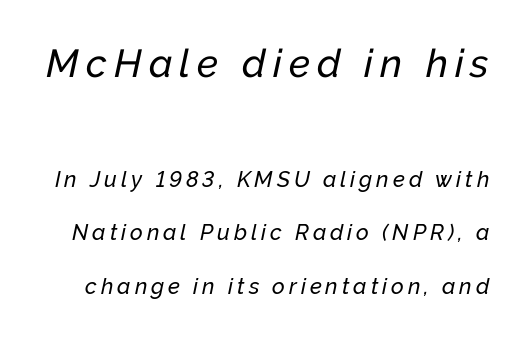
Q: Is the text italic (slanted)? A: Yes, it leans right by about 12 degrees.
Q: Is the text underlined? A: No.
Q: Is the spacing between lines tight, normal or loose? A: Loose.
Q: Which block of text is set in a larger size, the first (top) or the second (bottom)? A: The first (top) one.
Q: Width (condensed, normal, or wide)? A: Normal.
Q: Stroke contrast? A: Low.
Q: x-height? A: Medium.
Q: Monospaced? A: No.
